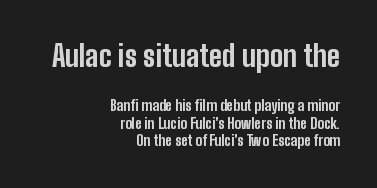
These lines are rendered in a variable-pitch font. The rendering uses a bold face; every stroke is thick and dark. Look at the glyph heights: the upper group is clearly the bigger setting. What kind of face is this? One without serifs — a sans.
